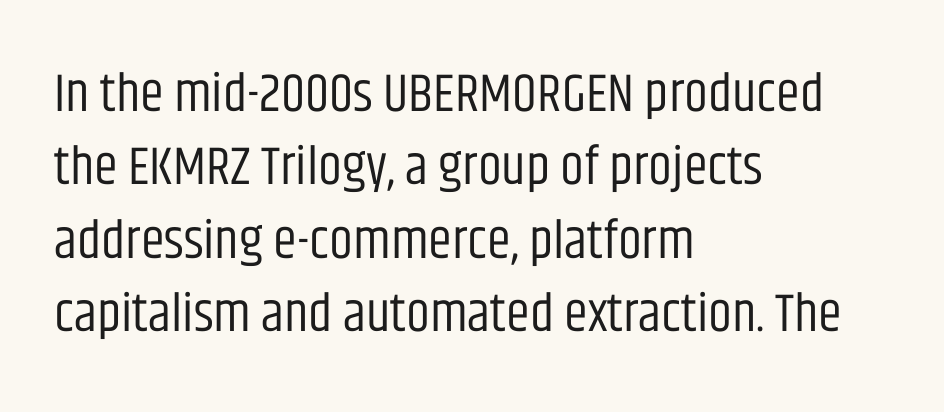
Is this a heavy cut? Hardly; it is regular or lighter. Clear beneath every line of the passage. To sum up the face: it is a sans, with no serifs. Normally led — the rows are evenly, conventionally spaced. Look at the tracking — it's just the regular setting, nothing added.
